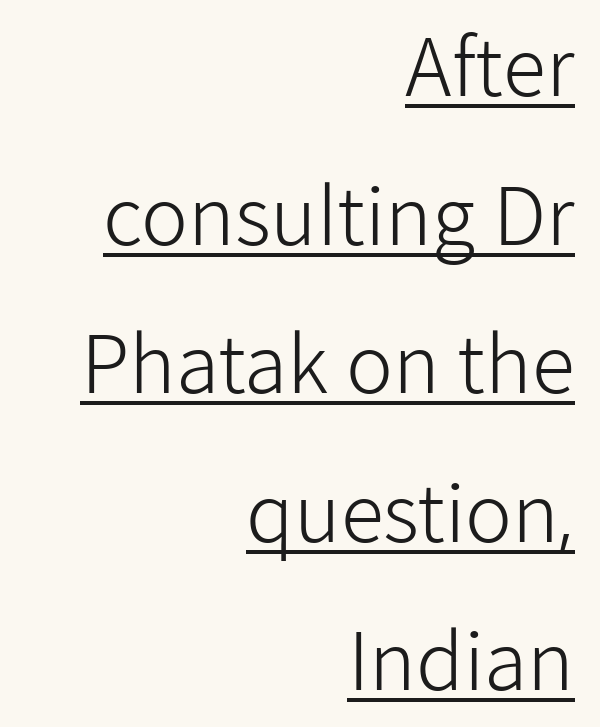
The image shows 79 px light sans-serif type, upright; set right-aligned, line spacing 1.88x, normal letter spacing, underlined; low stroke contrast and a medium x-height.
